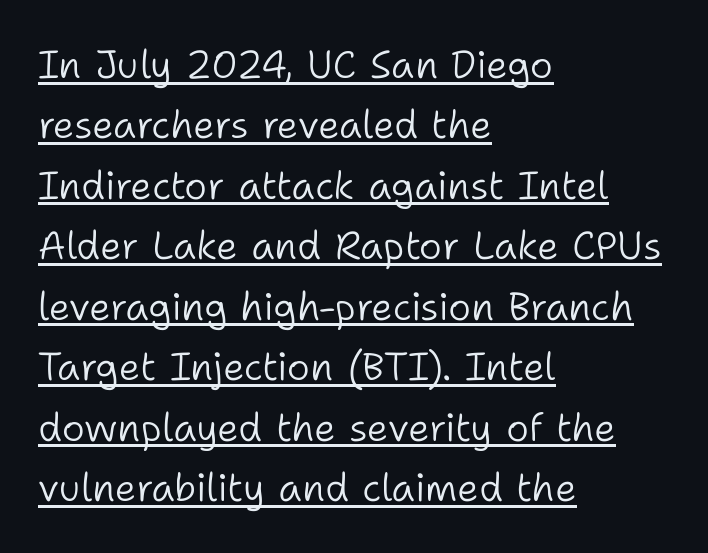
Q: Is the text bold? A: No.
Q: Is the text italic (slanted)? A: No, it is upright.
Q: Is the typeface a serif or a sans-serif typeface? A: Sans-serif.
Q: Is the text underlined? A: Yes.
Q: How is the paragraph aligned? A: Left-aligned.
Q: Is the spacing between letters normal or unusually wide? A: Normal.
Q: Is the spacing between lines tight, normal or loose? A: Normal.
Q: Width (condensed, normal, or wide)? A: Normal.
Q: Stroke contrast? A: Low.
Q: x-height? A: Medium.
Q: Monospaced? A: No.
